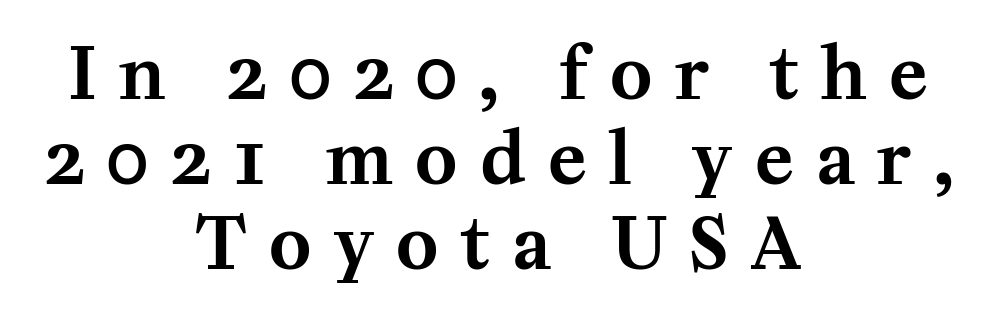
{"serif": "yes", "italic": "no", "width": "normal", "stroke_contrast": "medium", "x_height": "medium", "monospaced": "no", "underline": "no", "align": "center", "line_spacing_ratio": 1.2, "letter_spacing": "wide", "letter_spacing_em": 0.32, "glyph_px": 71}
